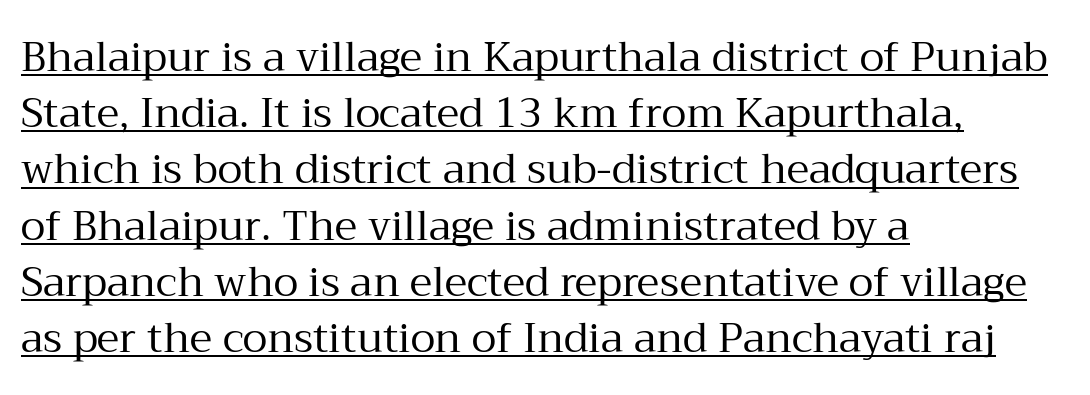
The weight tops out at a normal text grade. Yep, those are serifs on the letters. Glance below the letters and you will spot a drawn line. A classic flush-left, rag-right setting is used for this passage. This sample has the flowing, uneven cadence of proportional lettering. Students, note that the glyphs here touch the page at normal intervals.
